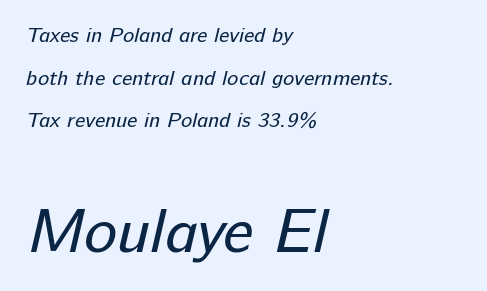
The image shows 62 px regular-weight sans-serif type; set left-aligned, loose line spacing (2.03x), normal letter spacing, not underlined; the second (bottom) block is 2.95x larger; low stroke contrast and a medium x-height.
